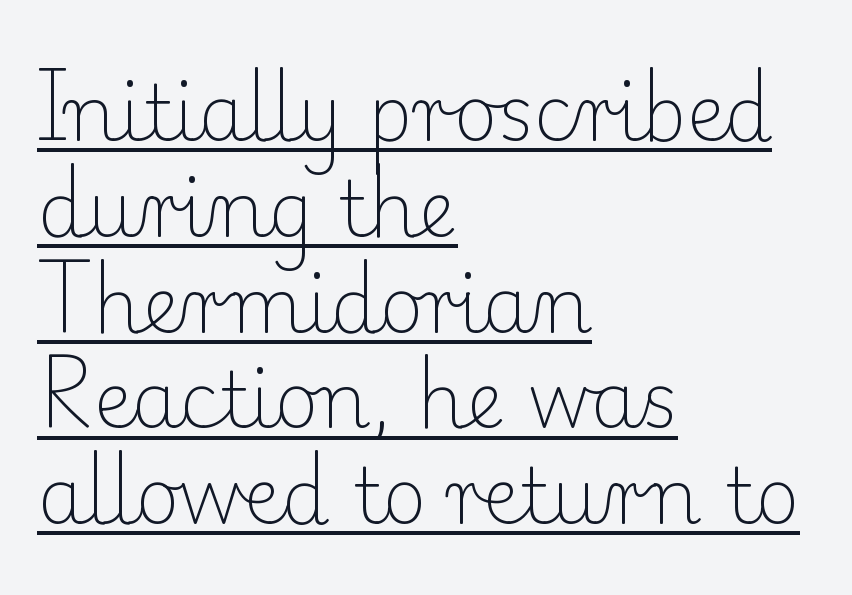
The designer went with a serif here, giving each stem small feet. The passage is arranged the way most books set body copy — flush left. Note the varied advance widths — an 'i' is clearly narrower than an 'm'. The typesetter has applied underlining to the passage shown. Posture: vertical. The rendering keeps characters at their native spacing.
